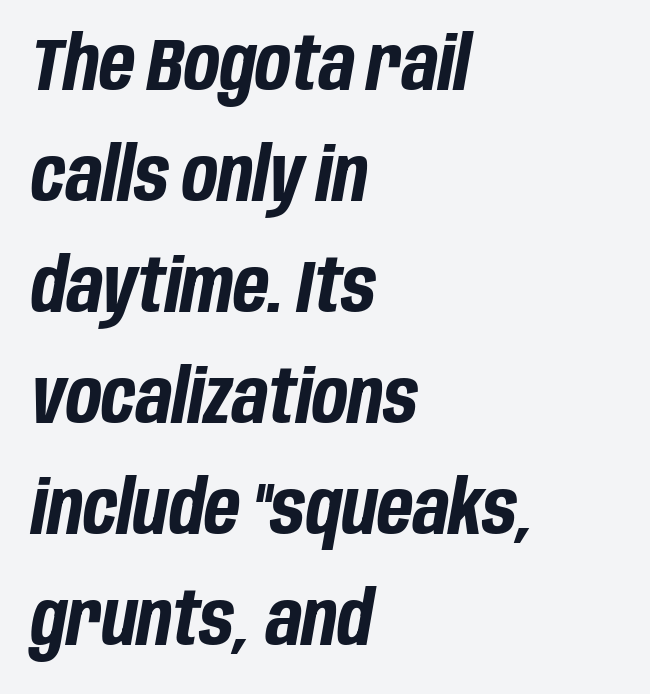
Q: Is the text bold? A: Yes.
Q: Is the text italic (slanted)? A: Yes, it leans right by about 10 degrees.
Q: Is the text underlined? A: No.
Q: How is the paragraph aligned? A: Left-aligned.
Q: Is the spacing between letters normal or unusually wide? A: Normal.
Q: Is the spacing between lines tight, normal or loose? A: Normal.
Q: Width (condensed, normal, or wide)? A: Condensed.
Q: Stroke contrast? A: Low.
Q: x-height? A: Large.
Q: Monospaced? A: No.
